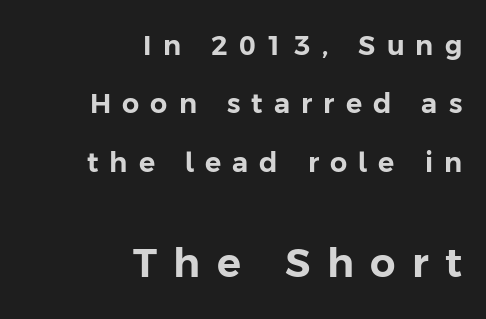
The image shows 40 px sans-serif type, upright; set right-aligned, loose line spacing (2.16x), unusually wide letter spacing (+0.41 em), not underlined; the second (bottom) block is 1.48x larger; low stroke contrast and a medium x-height.
